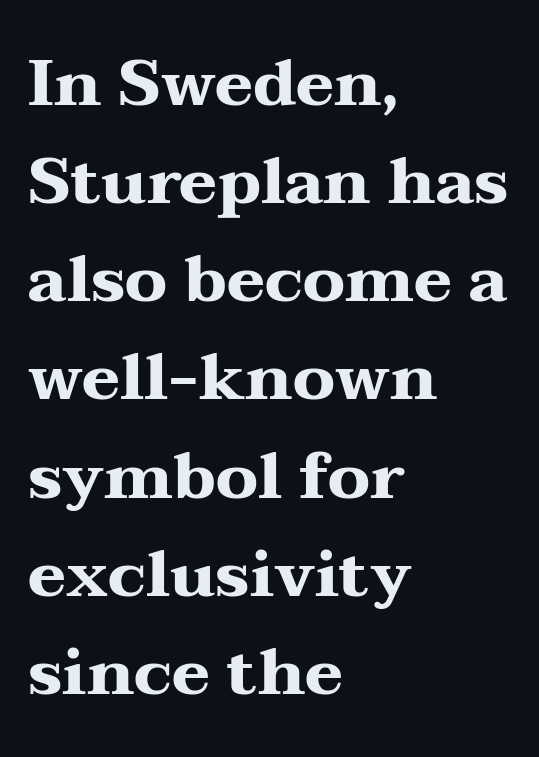
{"serif": "yes", "italic": "no", "bold": "yes", "weight": "heavy", "width": "wide", "stroke_contrast": "medium", "x_height": "medium", "monospaced": "no", "underline": "no", "align": "left", "line_spacing": "normal", "line_spacing_ratio": 1.51, "letter_spacing": "normal", "letter_spacing_em": 0.0, "glyph_px": 65}
